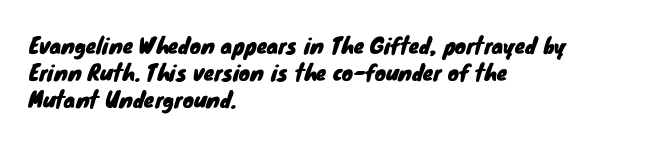
Between one letter and the next there's only the usual sliver of space. Nobody drew a line under any word here. One glance says typical: line gaps are just what's usual. This rendering uses left alignment, leaving the right contour irregular.
